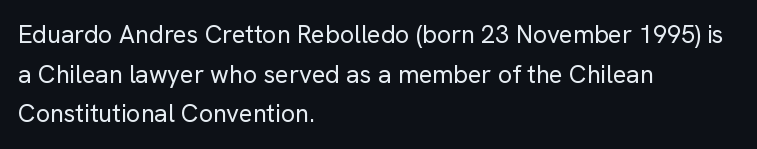
{"italic": "no", "bold": "no", "underline": "no", "align": "left", "line_spacing": "normal", "line_spacing_ratio": 1.59, "letter_spacing": "normal", "letter_spacing_em": 0.0, "glyph_px": 25}
